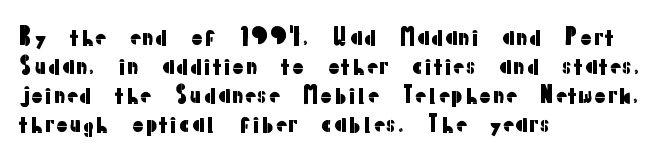
It's the straight-up-and-down kind of type. The horizontal fit of the characters is conventional and even. These lines are set flush left with a ragged right edge. Glance below the letters and you will spot only blank space.
